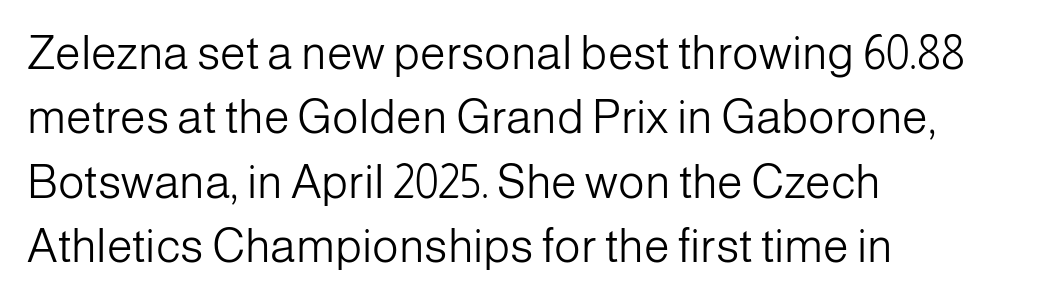
The image shows 46 px light sans-serif type, upright; set left-aligned, normal line spacing (1.4x), normal letter spacing, not underlined; low stroke contrast and a medium x-height.
